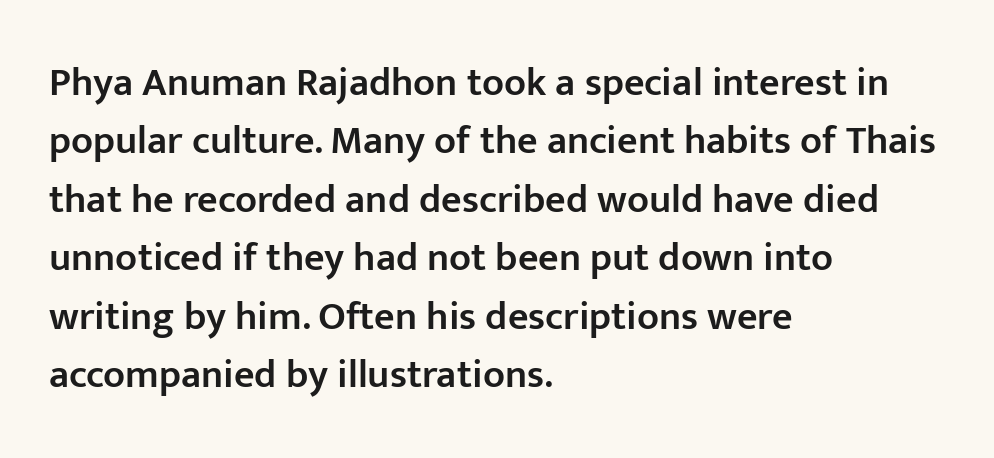
The image shows 40 px semibold sans-serif type, upright; set left-aligned, normal line spacing (1.46x), normal letter spacing, not underlined; low stroke contrast and a medium x-height.
